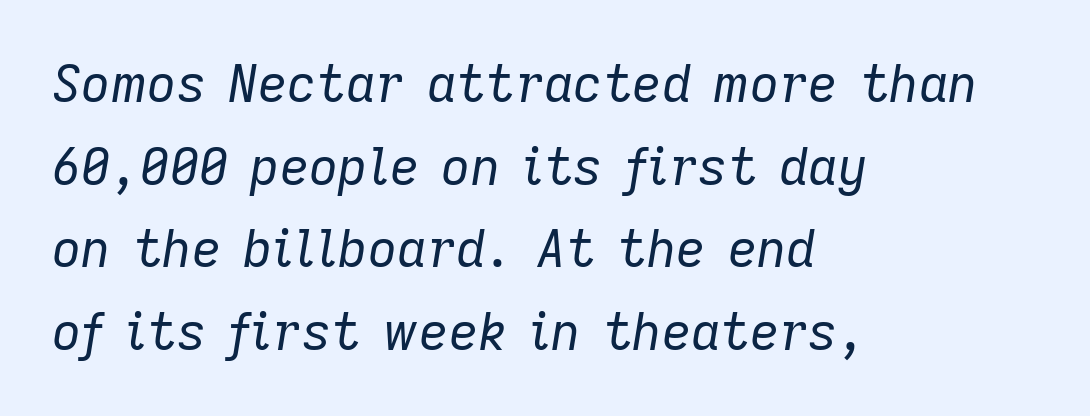
Q: Is the text bold? A: No.
Q: Is the text italic (slanted)? A: Yes, it leans right by about 9 degrees.
Q: Is the text underlined? A: No.
Q: How is the paragraph aligned? A: Left-aligned.
Q: Is the spacing between letters normal or unusually wide? A: Normal.
Q: Is the spacing between lines tight, normal or loose? A: Normal.
Q: Width (condensed, normal, or wide)? A: Normal.
Q: Stroke contrast? A: Low.
Q: x-height? A: Medium.
Q: Monospaced? A: No.
